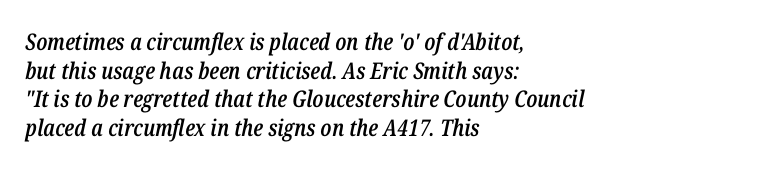
Characters are canted at an angle relative to the baseline's perpendicular. A student would call this left alignment; a typographer would say flush left, rag right. Vertically, the passage feels balanced, rows spaced as you'd expect. Students, note that the glyphs here touch the page at normal intervals. Words float on clear page, feet unadorned. Summary of weight: moderately heavy, a semibold.
